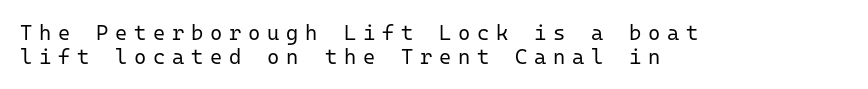
Q: Is the text bold? A: No.
Q: Is the text italic (slanted)? A: No, it is upright.
Q: Is the text underlined? A: No.
Q: How is the paragraph aligned? A: Left-aligned.
Q: Is the spacing between letters normal or unusually wide? A: Unusually wide.
Q: Is the spacing between lines tight, normal or loose? A: Tight.
